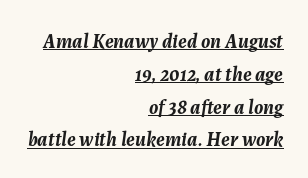
The image shows 20 px bold type, italic (leaning right); set right-aligned, normal line spacing (1.64x), normal letter spacing, underlined.
